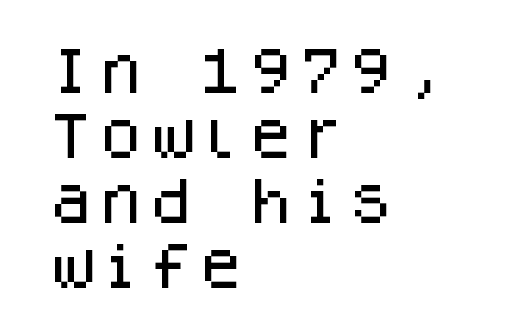
Q: Is the text italic (slanted)? A: No, it is upright.
Q: Is the typeface a serif or a sans-serif typeface? A: Sans-serif.
Q: Is the text underlined? A: No.
Q: How is the paragraph aligned? A: Left-aligned.
Q: Is the spacing between letters normal or unusually wide? A: Normal.
Q: Is the spacing between lines tight, normal or loose? A: Normal.
Q: Width (condensed, normal, or wide)? A: Normal.
Q: Stroke contrast? A: Low.
Q: x-height? A: Large.
Q: Monospaced? A: Yes.
